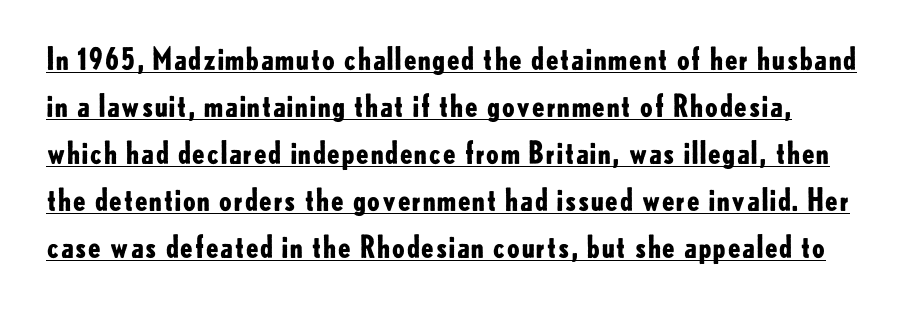
{"serif": "no", "italic": "no", "bold": "yes", "weight": "bold", "width": "normal", "stroke_contrast": "low", "x_height": "small", "monospaced": "no", "underline": "yes", "line_spacing": "normal", "line_spacing_ratio": 1.57, "letter_spacing": "normal", "letter_spacing_em": 0.0, "glyph_px": 30}
